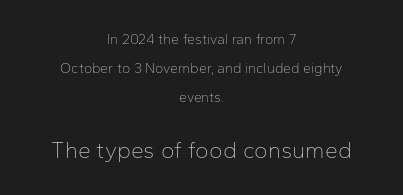
Q: Is the text bold? A: No.
Q: Is the text italic (slanted)? A: No, it is upright.
Q: Is the text underlined? A: No.
Q: How is the paragraph aligned? A: Centered.
Q: Is the spacing between letters normal or unusually wide? A: Normal.
Q: Is the spacing between lines tight, normal or loose? A: Loose.
Q: Which block of text is set in a larger size, the first (top) or the second (bottom)? A: The second (bottom) one.
